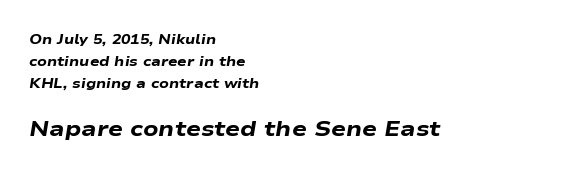
Q: Is the text bold? A: Yes.
Q: Is the text italic (slanted)? A: Yes, it leans right by about 9 degrees.
Q: Is the text underlined? A: No.
Q: How is the paragraph aligned? A: Left-aligned.
Q: Is the spacing between letters normal or unusually wide? A: Normal.
Q: Is the spacing between lines tight, normal or loose? A: Normal.
Q: Which block of text is set in a larger size, the first (top) or the second (bottom)? A: The second (bottom) one.
